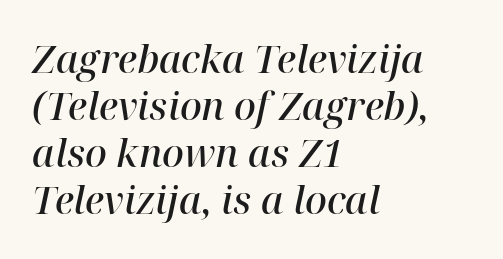
The image shows 38 px semibold serif type, italic (leaning right); set left-aligned, line spacing 1.24x, normal letter spacing, not underlined; high stroke contrast and a medium x-height.
